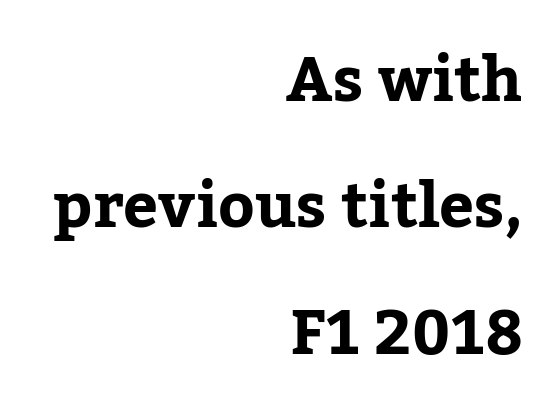
{"serif": "yes", "italic": "no", "width": "normal", "stroke_contrast": "low", "x_height": "medium", "monospaced": "no", "underline": "no", "align": "right", "line_spacing": "loose", "line_spacing_ratio": 2.04, "letter_spacing": "normal", "letter_spacing_em": 0.0, "glyph_px": 62}
